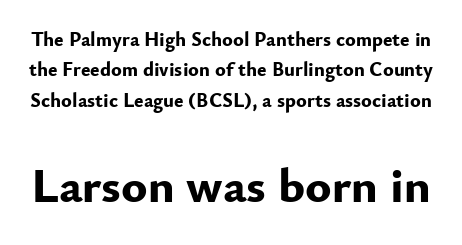
Q: Is the text bold? A: Yes.
Q: Is the text italic (slanted)? A: No, it is upright.
Q: Is the typeface a serif or a sans-serif typeface? A: Sans-serif.
Q: Is the text underlined? A: No.
Q: Is the spacing between letters normal or unusually wide? A: Normal.
Q: Is the spacing between lines tight, normal or loose? A: Normal.
Q: Which block of text is set in a larger size, the first (top) or the second (bottom)? A: The second (bottom) one.
Q: Width (condensed, normal, or wide)? A: Normal.
Q: Stroke contrast? A: Low.
Q: x-height? A: Small.
Q: Monospaced? A: No.
